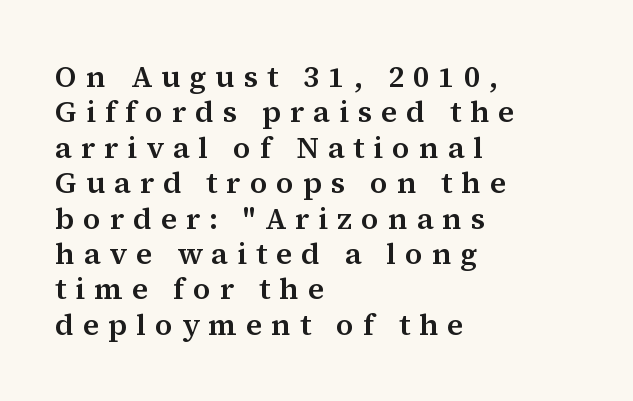
Q: Is the text italic (slanted)? A: No, it is upright.
Q: Is the typeface a serif or a sans-serif typeface? A: Serif.
Q: Is the text underlined? A: No.
Q: How is the paragraph aligned? A: Left-aligned.
Q: Is the spacing between letters normal or unusually wide? A: Unusually wide.
Q: Width (condensed, normal, or wide)? A: Normal.
Q: Stroke contrast? A: Medium.
Q: x-height? A: Medium.
Q: Monospaced? A: No.
